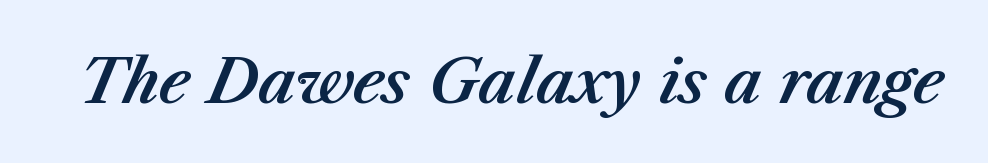
{"italic": "yes", "lean": "right", "slant_degrees": 23, "width": "normal", "stroke_contrast": "medium", "x_height": "medium", "monospaced": "no", "underline": "no", "letter_spacing": "normal", "letter_spacing_em": 0.0, "glyph_px": 60}
